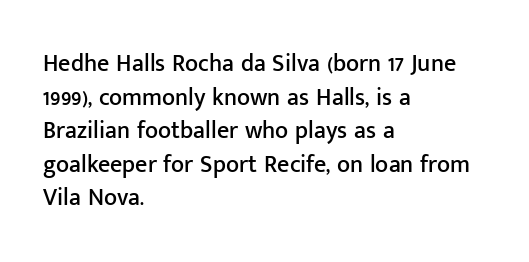
{"italic": "no", "underline": "no", "align": "left", "line_spacing": "normal", "line_spacing_ratio": 1.4, "letter_spacing": "normal", "letter_spacing_em": 0.0, "glyph_px": 24}
